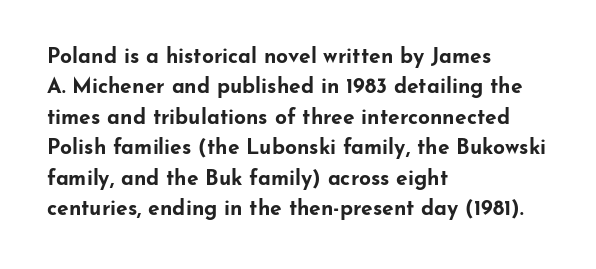
Q: Is the text bold? A: Yes.
Q: Is the text italic (slanted)? A: No, it is upright.
Q: Is the text underlined? A: No.
Q: How is the paragraph aligned? A: Left-aligned.
Q: Is the spacing between letters normal or unusually wide? A: Normal.
Q: Is the spacing between lines tight, normal or loose? A: Normal.
